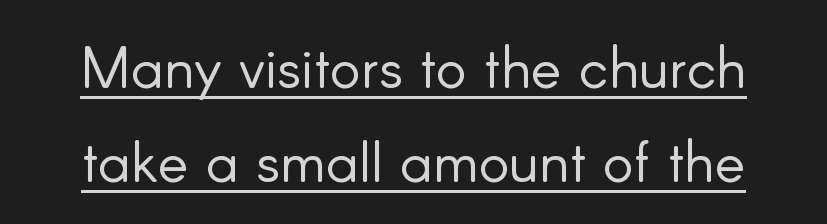
The horizontal fit of the characters is conventional and even. A typesetter would mark this as roman, not italic. Each line of the rendering has a horizontal stroke beneath the glyphs. The weight would be labelled regular, book, light, or lighter still. Spacing verdict: proportional, widths tailored to each character. What kind of face is this? One without serifs — a sans.
